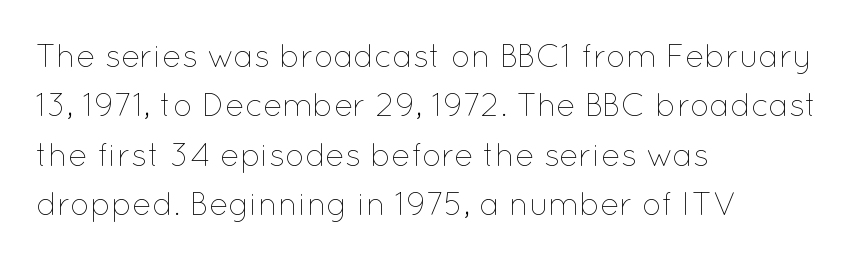
{"italic": "no", "bold": "no", "weight": "thin", "width": "normal", "stroke_contrast": "low", "x_height": "medium", "monospaced": "no", "underline": "no", "align": "left", "line_spacing": "normal", "line_spacing_ratio": 1.54, "letter_spacing": "normal", "letter_spacing_em": 0.0, "glyph_px": 32}
